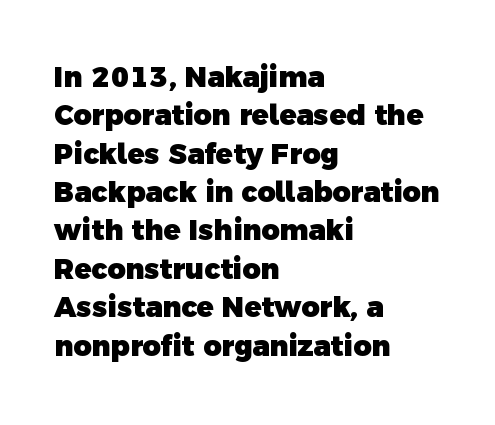
The image shows 28 px heavy sans-serif type; set left-aligned, normal line spacing (1.37x), normal letter spacing, not underlined; a medium x-height.
